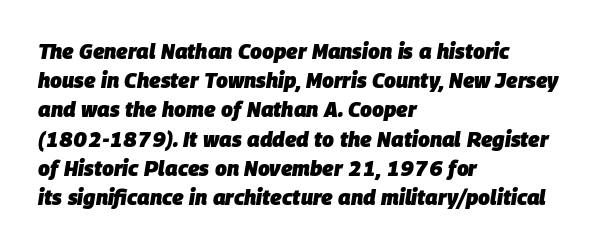
Q: Is the text bold? A: Yes.
Q: Is the text italic (slanted)? A: Yes, it leans right by about 9 degrees.
Q: Is the text underlined? A: No.
Q: How is the paragraph aligned? A: Left-aligned.
Q: Is the spacing between letters normal or unusually wide? A: Normal.
Q: Is the spacing between lines tight, normal or loose? A: Normal.
